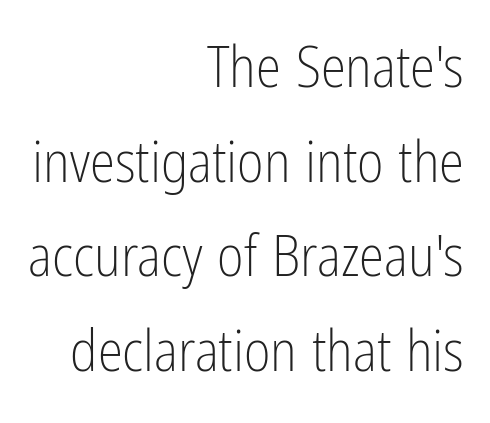
Q: Is the text bold? A: No.
Q: Is the text italic (slanted)? A: No, it is upright.
Q: Is the typeface a serif or a sans-serif typeface? A: Sans-serif.
Q: Is the text underlined? A: No.
Q: How is the paragraph aligned? A: Right-aligned.
Q: Is the spacing between letters normal or unusually wide? A: Normal.
Q: Is the spacing between lines tight, normal or loose? A: Normal.
Q: Width (condensed, normal, or wide)? A: Condensed.
Q: Stroke contrast? A: Low.
Q: x-height? A: Medium.
Q: Monospaced? A: No.
